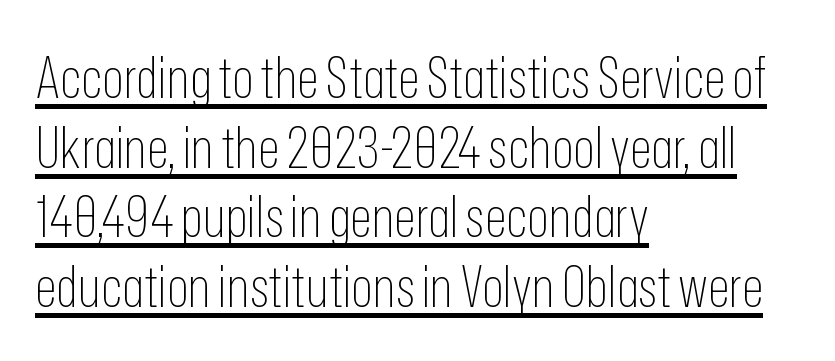
These lines are set flush left with a ragged right edge. Is the letter spacing exaggerated? No — it looks like the ordinary default. Ordinary non-slanted type is in use. Each letter keeps its own natural width here, so spacing adapts to shape. Note: no serifs on the glyphs. The passage shown is underscored from start to finish.
